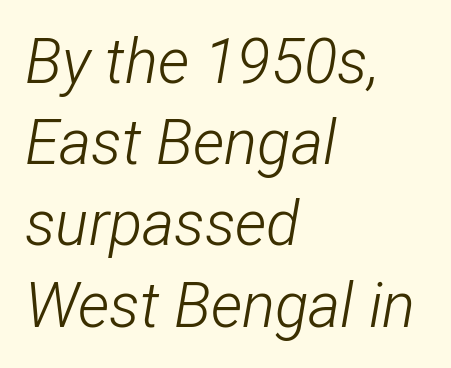
Q: Is the text bold? A: No.
Q: Is the text italic (slanted)? A: Yes, it leans right by about 12 degrees.
Q: Is the text underlined? A: No.
Q: How is the paragraph aligned? A: Left-aligned.
Q: Is the spacing between letters normal or unusually wide? A: Normal.
Q: Is the spacing between lines tight, normal or loose? A: Normal.
Q: Width (condensed, normal, or wide)? A: Condensed.
Q: Stroke contrast? A: Low.
Q: x-height? A: Medium.
Q: Monospaced? A: No.
